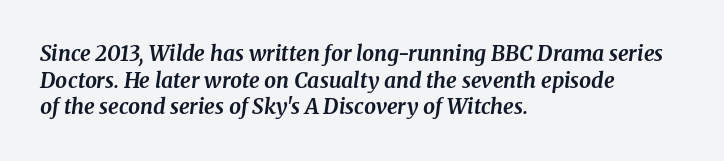
The text block is weighted toward the left margin, trailing off unevenly rightward. It's the slanting kind of type. Letter spacing: default. Pretty heavy lettering here — definitely bold.
